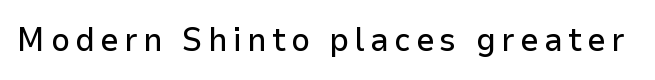
Here the designer chose a conventional face with non-uniform glyph widths. Vertical strokes here are truly vertical. A clean baseline with only descenders dipping below it. Unlike a traditional serif, this face leaves its strokes unadorned.
